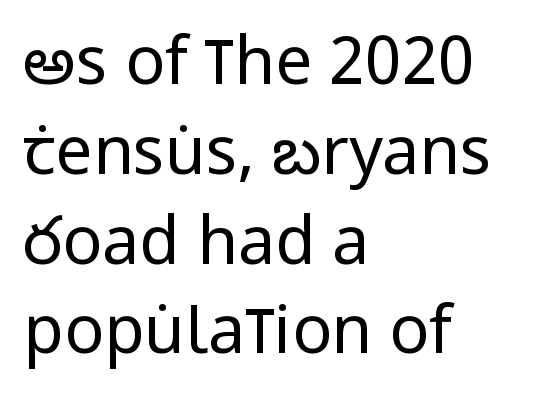
Q: Is the text bold? A: No.
Q: Is the text italic (slanted)? A: No, it is upright.
Q: Is the typeface a serif or a sans-serif typeface? A: Sans-serif.
Q: Is the text underlined? A: No.
Q: How is the paragraph aligned? A: Left-aligned.
Q: Is the spacing between letters normal or unusually wide? A: Normal.
Q: Is the spacing between lines tight, normal or loose? A: Normal.
Q: Width (condensed, normal, or wide)? A: Condensed.
Q: Stroke contrast? A: Low.
Q: x-height? A: Large.
Q: Monospaced? A: No.
